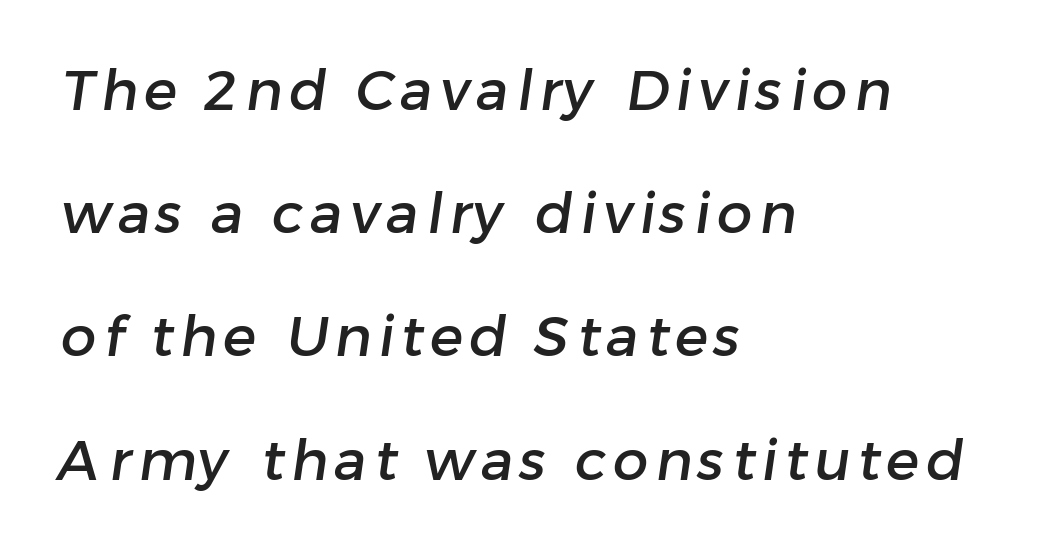
The image shows 56 px sans-serif type; set left-aligned, loose line spacing (2.2x), not underlined; low stroke contrast and a medium x-height.
